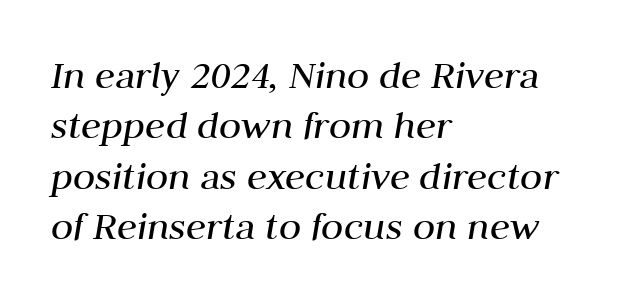
Q: Is the text bold? A: No.
Q: Is the text italic (slanted)? A: Yes, it leans right by about 10 degrees.
Q: Is the text underlined? A: No.
Q: How is the paragraph aligned? A: Left-aligned.
Q: Is the spacing between letters normal or unusually wide? A: Normal.
Q: Width (condensed, normal, or wide)? A: Normal.
Q: Stroke contrast? A: Medium.
Q: x-height? A: Medium.
Q: Monospaced? A: No.
